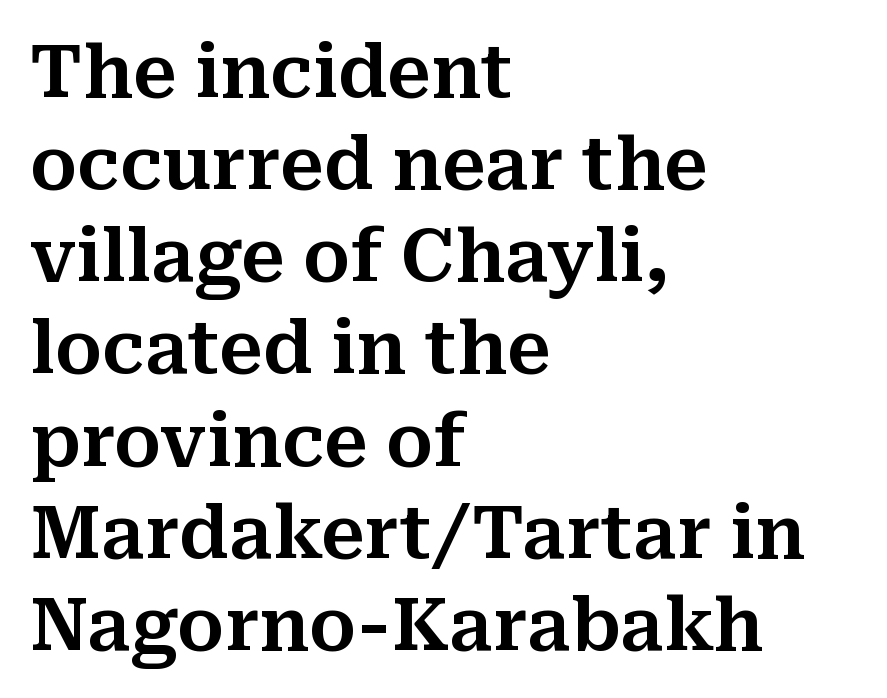
The image shows 72 px serif type, upright; set left-aligned, normal line spacing (1.28x), normal letter spacing, not underlined; medium stroke contrast and a medium x-height.
